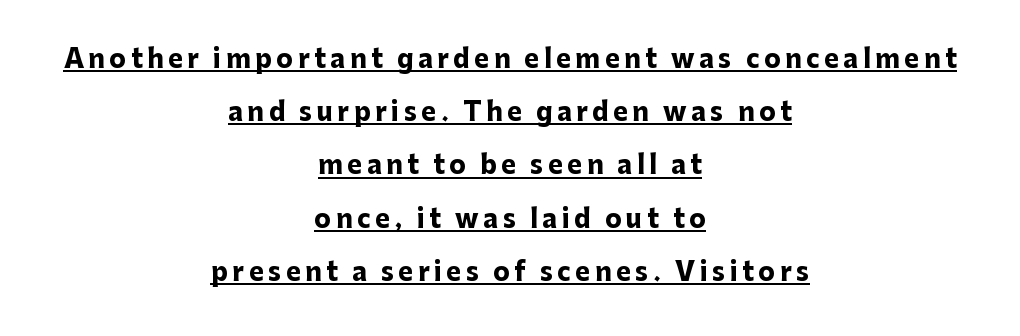
The image shows 25 px bold type, upright; set centered, loose line spacing (2.13x), underlined.
